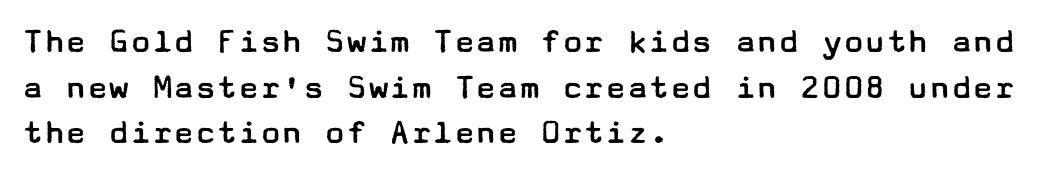
Q: Is the text bold? A: No.
Q: Is the text italic (slanted)? A: No, it is upright.
Q: Is the typeface a serif or a sans-serif typeface? A: Sans-serif.
Q: Is the text underlined? A: No.
Q: How is the paragraph aligned? A: Left-aligned.
Q: Is the spacing between letters normal or unusually wide? A: Normal.
Q: Is the spacing between lines tight, normal or loose? A: Normal.
Q: Width (condensed, normal, or wide)? A: Wide.
Q: Stroke contrast? A: Low.
Q: x-height? A: Medium.
